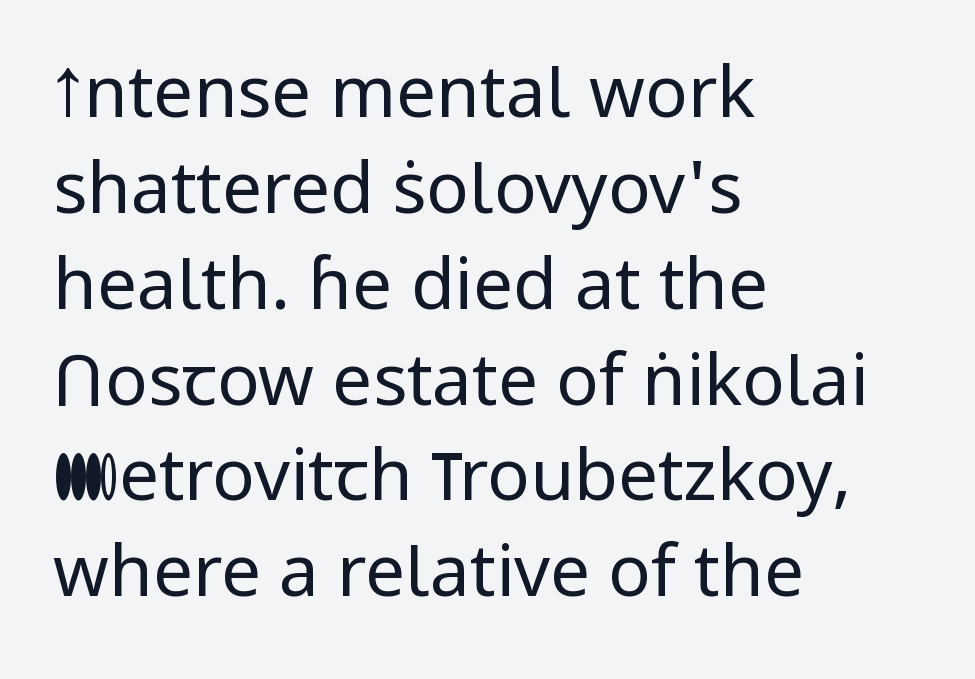
You can tell it's not italic because the verticals are truly vertical. Check where the strokes stop: nothing finishes them off — pure sans. Does extra space separate the letters? No, they use regular spacing. Casual observation: everything's shoved over to the left.
